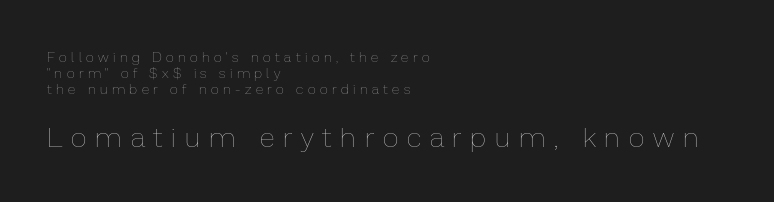
The image shows 28 px thin type, upright; set left-aligned, line spacing 1.16x, unusually wide letter spacing (+0.32 em), not underlined; the second (bottom) block is 2.0x larger; low stroke contrast and a medium x-height.
